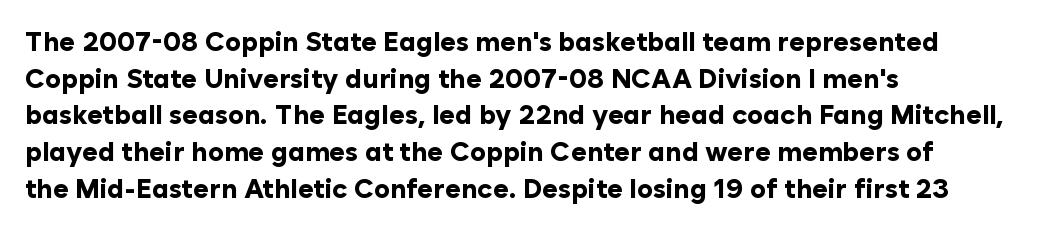
The image shows 27 px bold type, upright; set left-aligned, normal line spacing (1.36x), normal letter spacing, not underlined.
